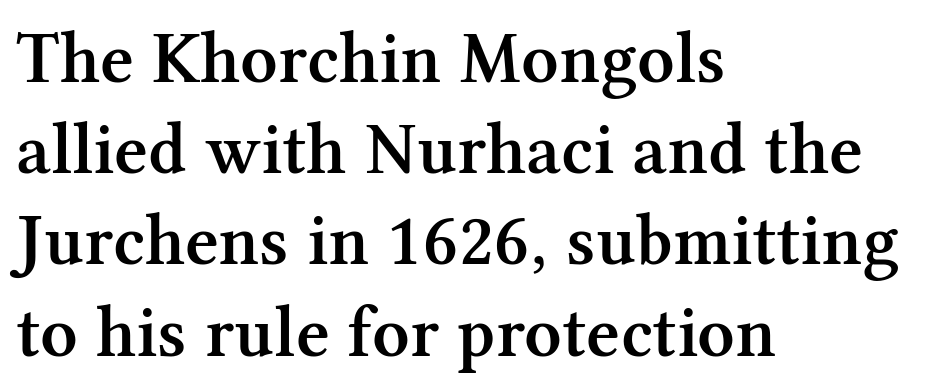
Q: Is the text bold? A: Semi-bold.
Q: Is the text italic (slanted)? A: No, it is upright.
Q: Is the typeface a serif or a sans-serif typeface? A: Serif.
Q: Is the text underlined? A: No.
Q: How is the paragraph aligned? A: Left-aligned.
Q: Is the spacing between letters normal or unusually wide? A: Normal.
Q: Is the spacing between lines tight, normal or loose? A: Normal.
Q: Width (condensed, normal, or wide)? A: Normal.
Q: Stroke contrast? A: Medium.
Q: x-height? A: Medium.
Q: Monospaced? A: No.
